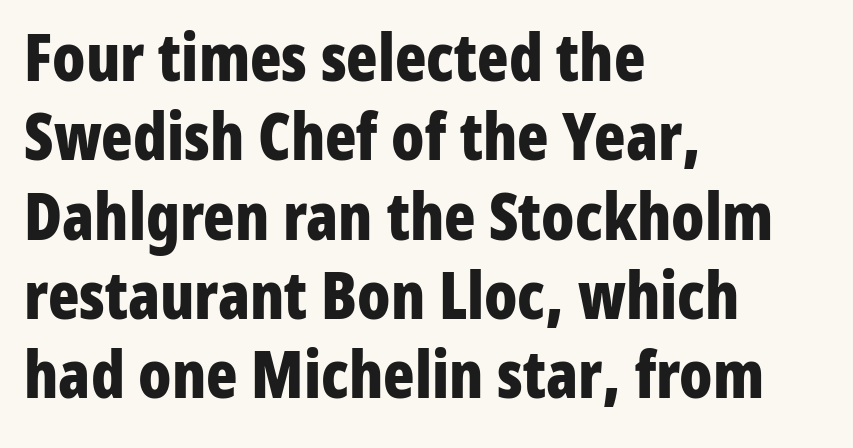
Q: Is the text bold? A: Yes.
Q: Is the text italic (slanted)? A: No, it is upright.
Q: Is the typeface a serif or a sans-serif typeface? A: Sans-serif.
Q: Is the text underlined? A: No.
Q: How is the paragraph aligned? A: Left-aligned.
Q: Is the spacing between letters normal or unusually wide? A: Normal.
Q: Width (condensed, normal, or wide)? A: Condensed.
Q: Stroke contrast? A: Low.
Q: x-height? A: Medium.
Q: Monospaced? A: No.
